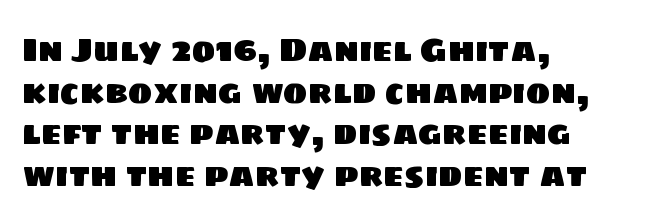
{"serif": "no", "width": "normal", "stroke_contrast": "low", "x_height": "large", "monospaced": "no", "underline": "no", "align": "left", "line_spacing": "normal", "line_spacing_ratio": 1.26, "letter_spacing": "normal", "letter_spacing_em": 0.0, "glyph_px": 33}
